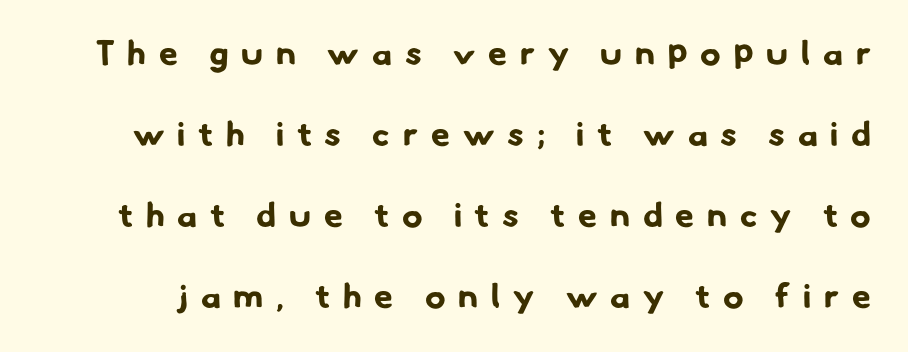
{"serif": "no", "bold": "yes", "weight": "bold", "width": "normal", "stroke_contrast": "low", "x_height": "small", "monospaced": "no", "underline": "no", "line_spacing": "loose", "line_spacing_ratio": 2.38, "letter_spacing": "wide", "letter_spacing_em": 0.38, "glyph_px": 34}
